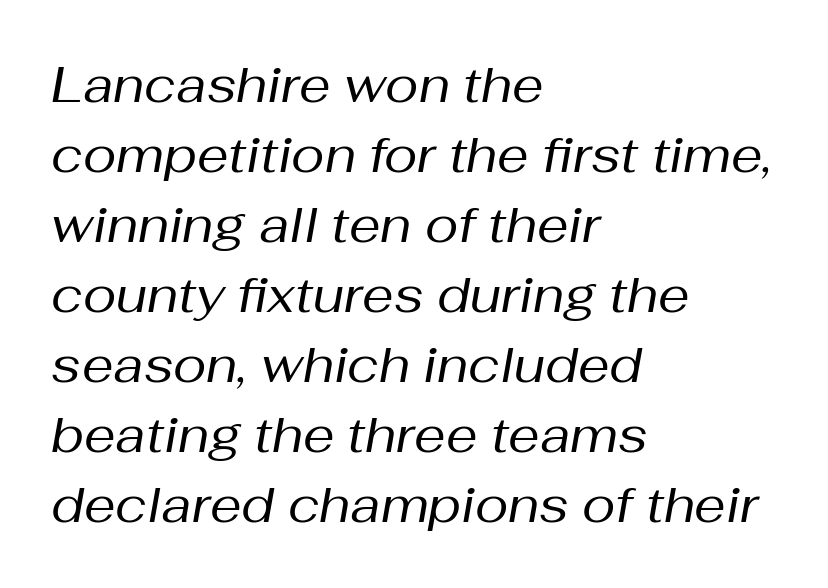
Summary of weight: not heavy and not bold. Line beginnings align vertically; line endings do not. The face used here is proportionally spaced, like ordinary book or web type. Looking at the ascenders, they clearly lean. Descenders hang freely into open space. In terms of letterspacing, this is plain default setting.
